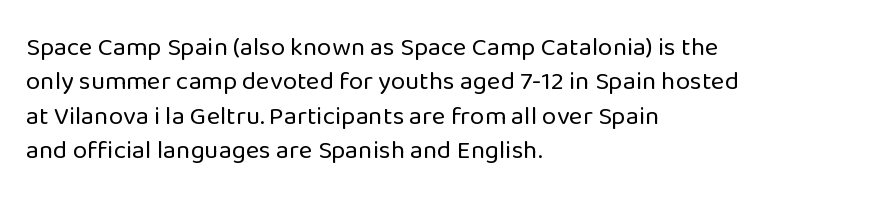
Q: Is the text bold? A: No.
Q: Is the text italic (slanted)? A: No, it is upright.
Q: Is the text underlined? A: No.
Q: How is the paragraph aligned? A: Left-aligned.
Q: Is the spacing between letters normal or unusually wide? A: Normal.
Q: Is the spacing between lines tight, normal or loose? A: Normal.
